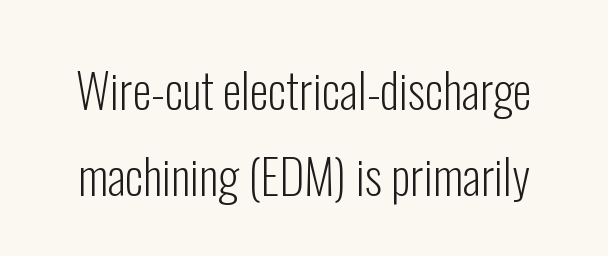
The text was rendered using a sans face with plain stroke endings. You could not count columns in this text — the font is proportionally spaced. Beneath every word, the page is bare. Rendered with straight, roman letterforms. Vertical stems look standard width or narrower in stroke. The gaps between neighbouring characters are ordinary and unremarkable.
